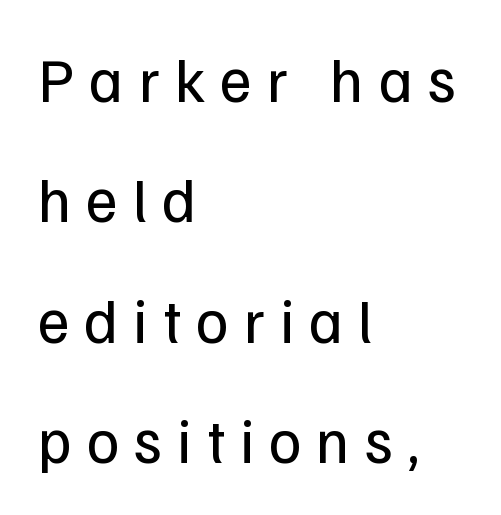
Between one letter and the next there's a generous, obvious gap. Varying glyph widths throughout — classic text-font behaviour. Descenders are the only things crossing below the line. Serif or sans? Sans — the stroke terminals are bare.
